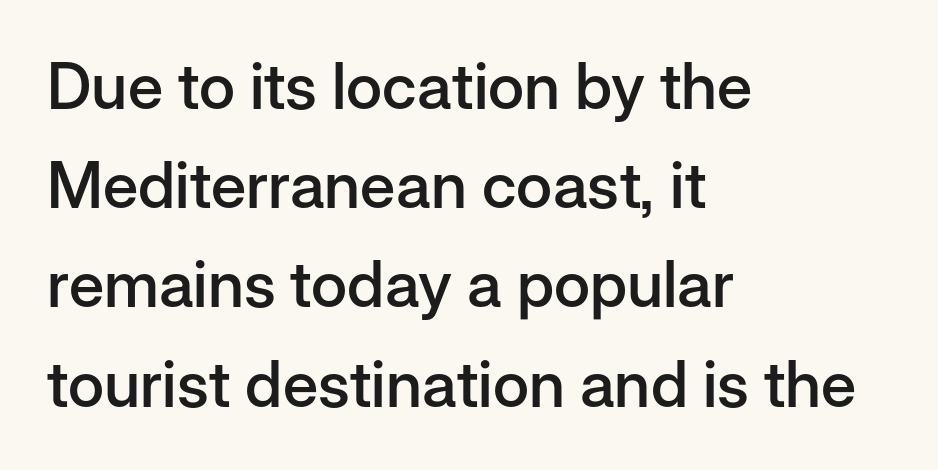
Q: Is the text bold? A: Semi-bold.
Q: Is the text italic (slanted)? A: No, it is upright.
Q: Is the typeface a serif or a sans-serif typeface? A: Sans-serif.
Q: Is the text underlined? A: No.
Q: How is the paragraph aligned? A: Left-aligned.
Q: Is the spacing between letters normal or unusually wide? A: Normal.
Q: Is the spacing between lines tight, normal or loose? A: Normal.
Q: Width (condensed, normal, or wide)? A: Normal.
Q: Stroke contrast? A: Low.
Q: x-height? A: Medium.
Q: Monospaced? A: No.
